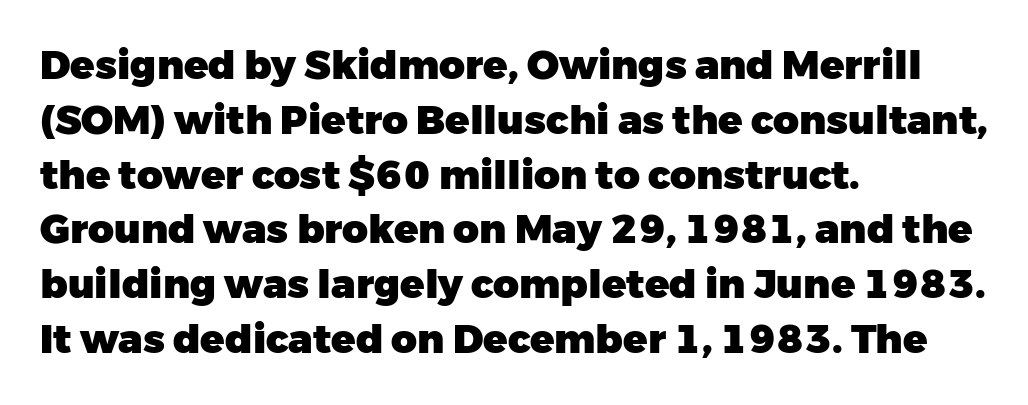
Q: Is the text bold? A: Yes.
Q: Is the text italic (slanted)? A: No, it is upright.
Q: Is the typeface a serif or a sans-serif typeface? A: Sans-serif.
Q: Is the text underlined? A: No.
Q: How is the paragraph aligned? A: Left-aligned.
Q: Is the spacing between letters normal or unusually wide? A: Normal.
Q: Is the spacing between lines tight, normal or loose? A: Normal.
Q: Width (condensed, normal, or wide)? A: Normal.
Q: Stroke contrast? A: Low.
Q: x-height? A: Medium.
Q: Monospaced? A: No.
